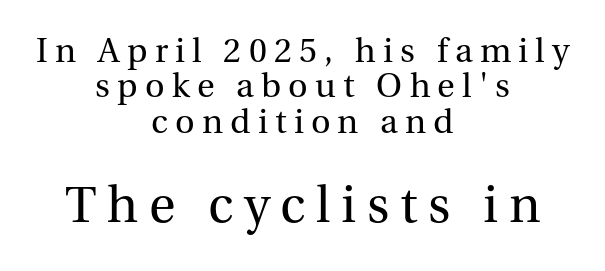
The horizontal fit of the characters is loose and conspicuously gappy. The typesetter chose a symmetrical, centered arrangement here. The lettering stays uniformly vertical, giving the passage a roman look. Stroke mass is kept to a normal reading level or below.
